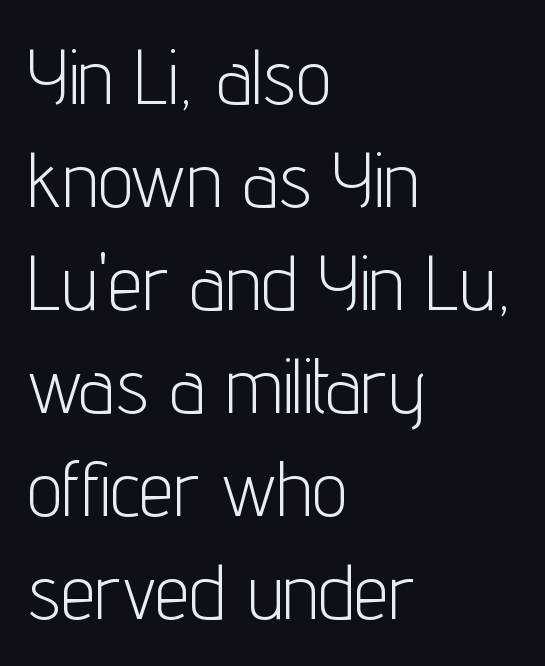
Underlining? Definitely not there. This rendering employs a face without finishing strokes, i.e., a sans-serif. Typeset ragged right — the left edge is the straight one. When letters stand straight like this, we call the style roman or upright. Vertical stems look standard width or narrower in stroke. The face used here is proportionally spaced, like ordinary book or web type.
